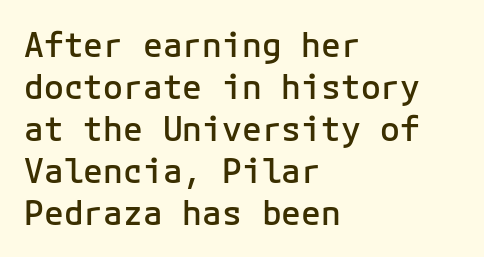
Short note: letters normally spaced. Decoration check: the copy has no underline. Each line starts at the same left margin while the right side varies. The passage shown is semibold, sitting just below true bold. It's the straight-up-and-down kind of type. Reading down the column, the eye jumps a familiar distance to each next line.
